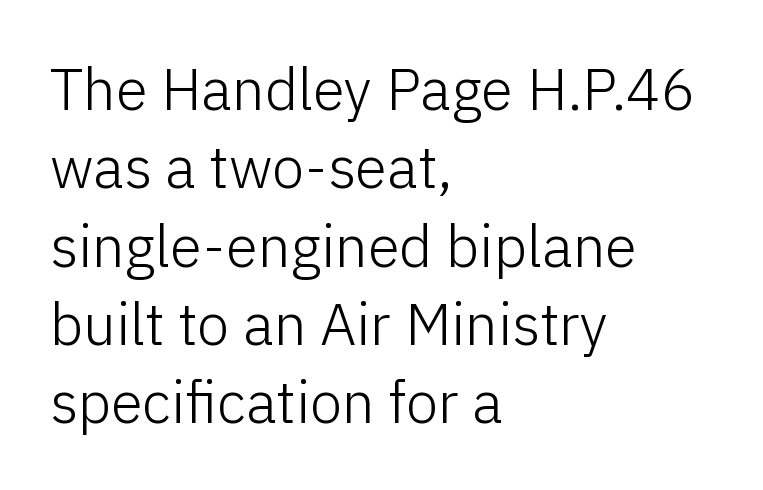
Spacing verdict: proportional, widths tailored to each character. Unbolded letterforms with no extra heft. The line texture is even and compact thanks to regular tracking. Each line starts at the same left margin while the right side varies.
